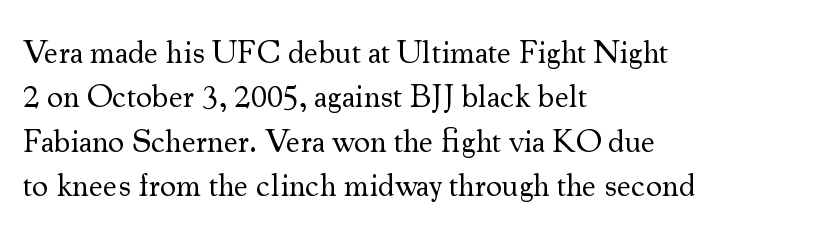
{"serif": "yes", "italic": "no", "bold": "no", "weight": "regular", "width": "normal", "stroke_contrast": "medium", "x_height": "small", "monospaced": "no", "underline": "no", "align": "left", "line_spacing": "normal", "line_spacing_ratio": 1.39, "letter_spacing": "normal", "letter_spacing_em": 0.0, "glyph_px": 32}
